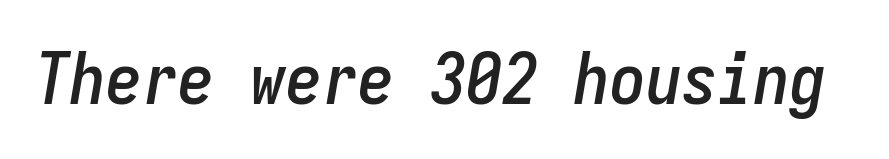
{"italic": "yes", "lean": "right", "slant_degrees": 9, "width": "condensed", "stroke_contrast": "low", "x_height": "medium", "monospaced": "yes", "underline": "no", "letter_spacing": "normal", "letter_spacing_em": 0.0, "glyph_px": 72}
